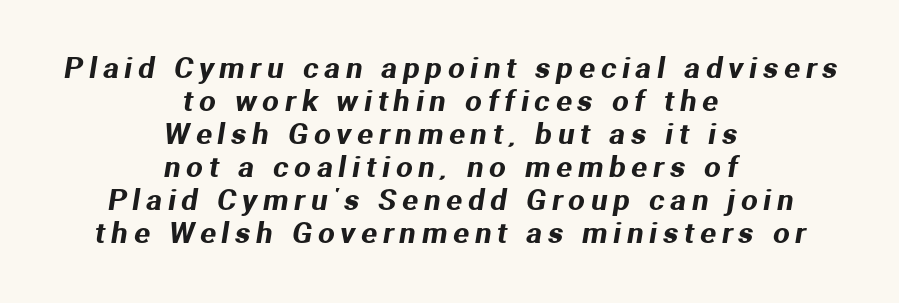
Q: Is the typeface a serif or a sans-serif typeface? A: Sans-serif.
Q: Is the text underlined? A: No.
Q: How is the paragraph aligned? A: Centered.
Q: Is the spacing between letters normal or unusually wide? A: Unusually wide.
Q: Is the spacing between lines tight, normal or loose? A: Tight.
Q: Width (condensed, normal, or wide)? A: Normal.
Q: Stroke contrast? A: Medium.
Q: x-height? A: Medium.
Q: Monospaced? A: No.
